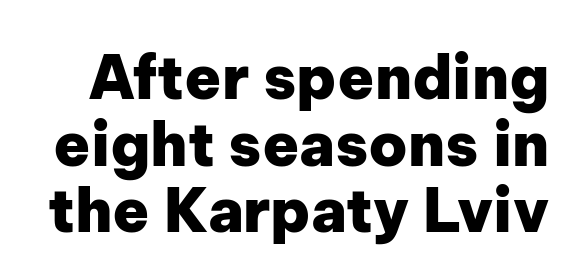
{"serif": "no", "italic": "no", "bold": "yes", "weight": "heavy", "width": "normal", "stroke_contrast": "low", "x_height": "medium", "monospaced": "no", "underline": "no", "line_spacing": "tight", "line_spacing_ratio": 1.11, "letter_spacing": "normal", "letter_spacing_em": 0.0, "glyph_px": 60}
